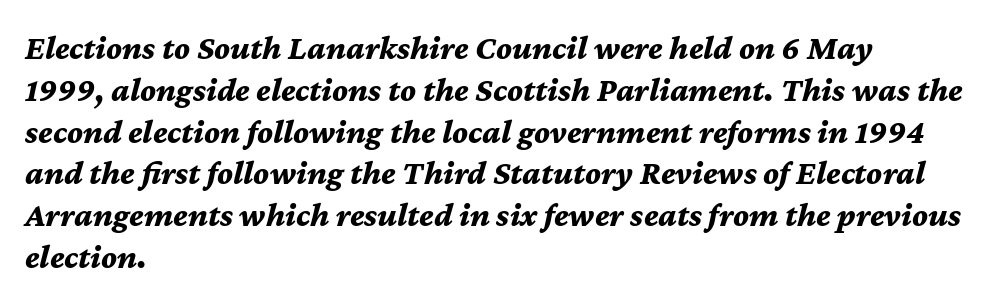
The image shows 34 px bold type, italic (leaning right); set left-aligned, line spacing 1.23x, normal letter spacing, not underlined; medium stroke contrast and a medium x-height.
